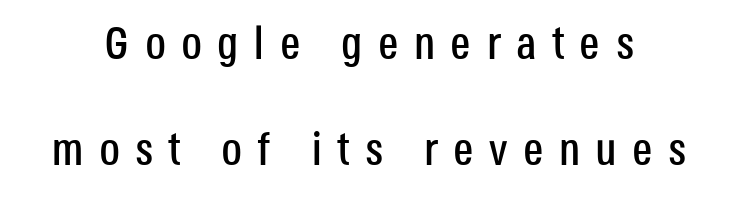
Q: Is the text italic (slanted)? A: No, it is upright.
Q: Is the typeface a serif or a sans-serif typeface? A: Sans-serif.
Q: Is the text underlined? A: No.
Q: Is the spacing between letters normal or unusually wide? A: Unusually wide.
Q: Is the spacing between lines tight, normal or loose? A: Loose.
Q: Width (condensed, normal, or wide)? A: Condensed.
Q: Stroke contrast? A: Low.
Q: x-height? A: Large.
Q: Monospaced? A: No.
